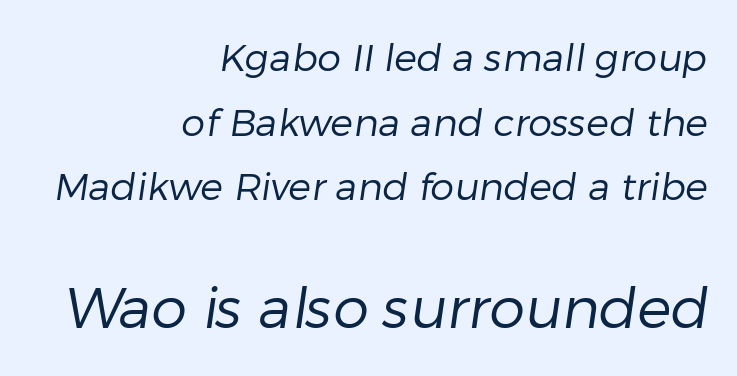
The image shows 57 px regular-weight sans-serif type; set right-aligned, normal line spacing (1.7x), normal letter spacing, not underlined; the second (bottom) block is 1.5x larger; low stroke contrast and a medium x-height.
